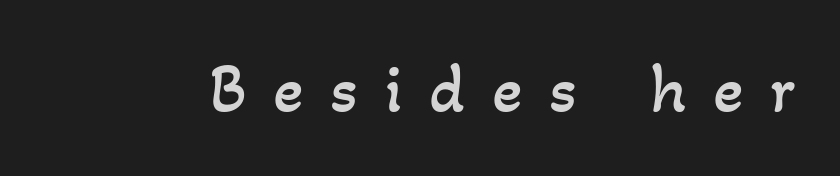
Q: Is the text bold? A: No.
Q: Is the text underlined? A: No.
Q: Is the spacing between letters normal or unusually wide? A: Unusually wide.
Q: Width (condensed, normal, or wide)? A: Normal.
Q: Stroke contrast? A: Low.
Q: x-height? A: Small.
Q: Monospaced? A: No.
